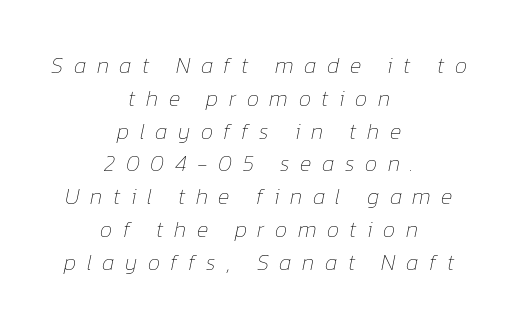
The image shows 22 px text type, italic (leaning right); set centered, normal line spacing (1.49x), unusually wide letter spacing (+0.48 em), not underlined.
